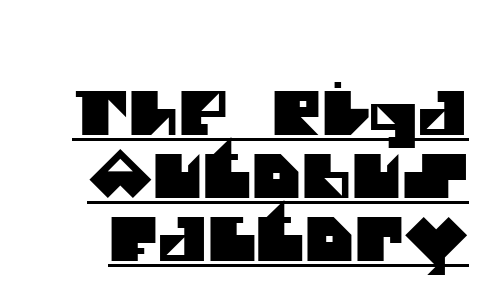
This rendering employs a face without finishing strokes, i.e., a sans-serif. Proportional: the letters do not fall into vertical columns. This sample carries an underscore along the baseline area. Students, observe: this is what under-led, compact text looks like.
